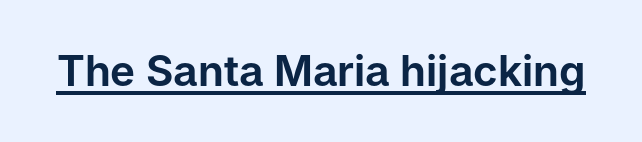
The image shows 42 px sans-serif type, upright; set normal letter spacing, underlined; low stroke contrast and a medium x-height.
